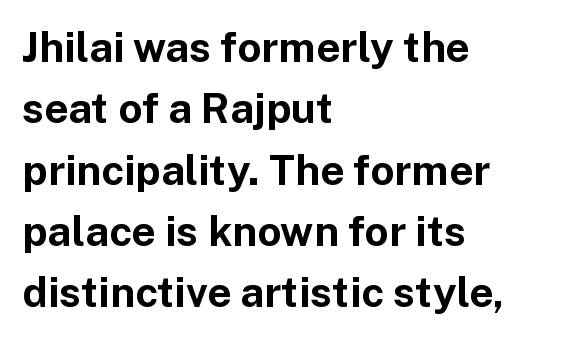
Clear beneath every line of the passage. The type is set solid horizontally, with unmodified tracking. The lines are quadded left. The lettering holds an erect, upright posture throughout. You could not count columns in this text — the font is proportionally spaced. Each new line begins a customary step beneath the previous one.
